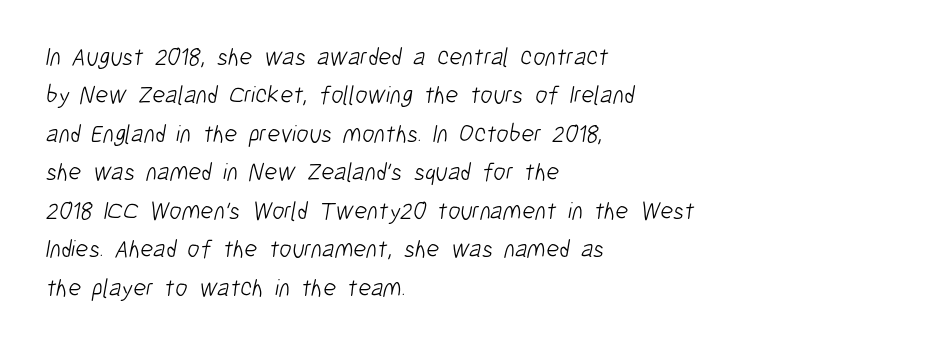
The image shows 25 px text type; set left-aligned, normal line spacing (1.54x), normal letter spacing, not underlined.
